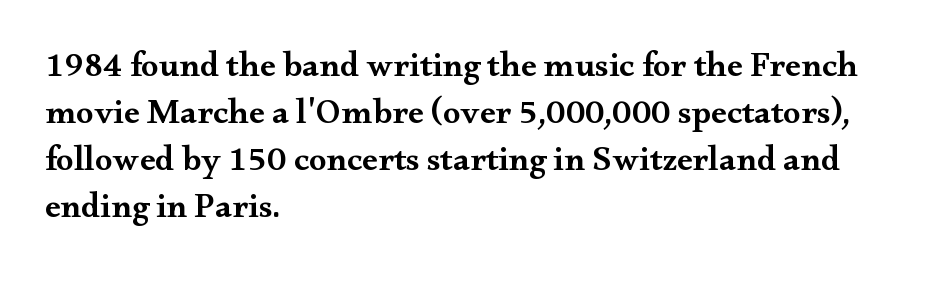
The image shows 35 px semibold, wide serif type, upright; set left-aligned, normal line spacing (1.34x), normal letter spacing, not underlined; medium stroke contrast and a small x-height.
